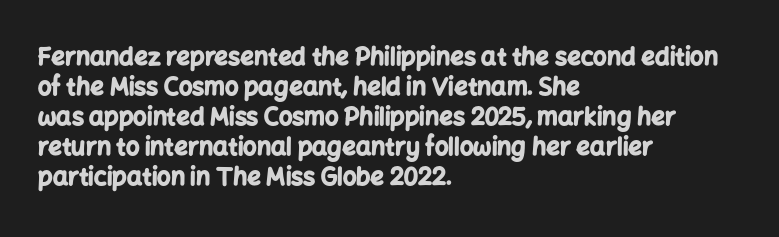
The characters look thick and weighty, a clear bold. Rows of type keep a routine distance in the vertical direction. Each word holds together tightly as a unit, with standard inter-letter gaps. Does the copy run flush right? No — it runs flush left. Beneath every word, the page is bare.
